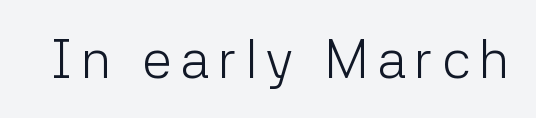
{"serif": "no", "italic": "no", "bold": "no", "weight": "light", "width": "normal", "stroke_contrast": "low", "x_height": "medium", "monospaced": "no", "underline": "no", "glyph_px": 54}
